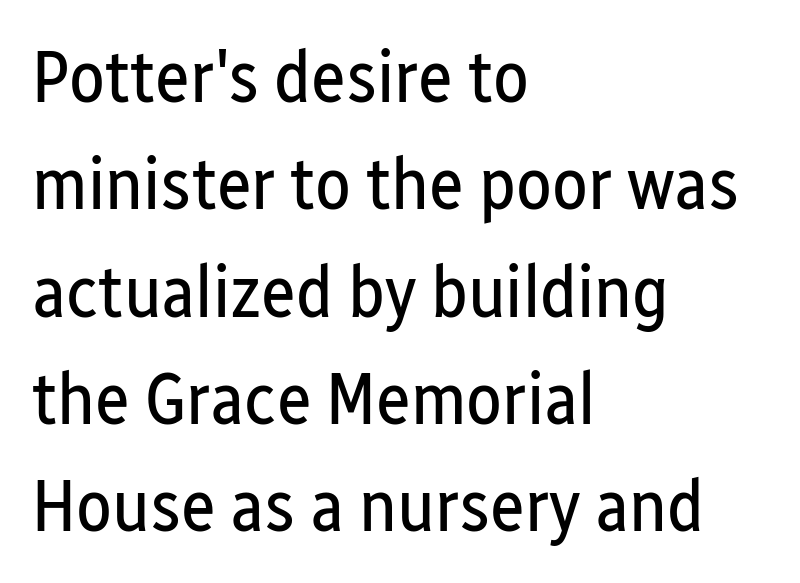
{"serif": "no", "italic": "no", "bold": "no", "weight": "regular", "width": "condensed", "stroke_contrast": "low", "x_height": "medium", "monospaced": "no", "underline": "no", "align": "left", "line_spacing": "normal", "line_spacing_ratio": 1.45, "letter_spacing": "normal", "letter_spacing_em": 0.0, "glyph_px": 74}
